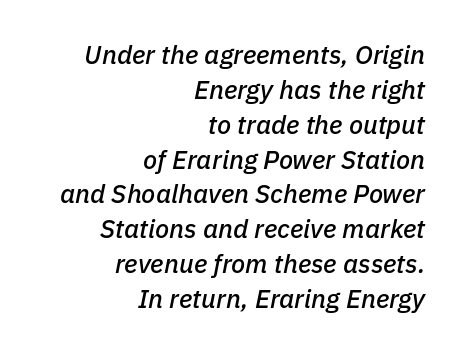
Q: Is the text italic (slanted)? A: Yes, it leans right by about 11 degrees.
Q: Is the text underlined? A: No.
Q: How is the paragraph aligned? A: Right-aligned.
Q: Is the spacing between letters normal or unusually wide? A: Normal.
Q: Is the spacing between lines tight, normal or loose? A: Normal.
